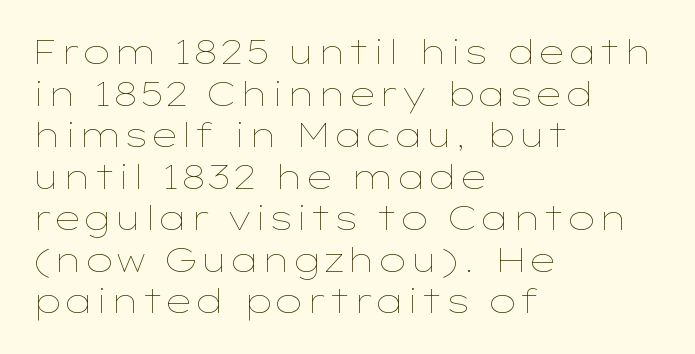
Q: Is the text bold? A: No.
Q: Is the text italic (slanted)? A: No, it is upright.
Q: Is the text underlined? A: No.
Q: How is the paragraph aligned? A: Left-aligned.
Q: Is the spacing between letters normal or unusually wide? A: Normal.
Q: Is the spacing between lines tight, normal or loose? A: Normal.
Q: Width (condensed, normal, or wide)? A: Wide.
Q: Stroke contrast? A: Low.
Q: x-height? A: Medium.
Q: Monospaced? A: No.
